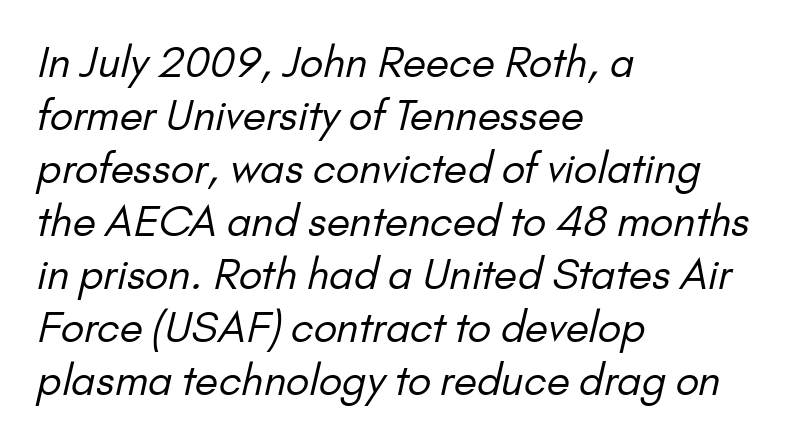
{"serif": "no", "bold": "no", "weight": "regular", "width": "normal", "stroke_contrast": "low", "x_height": "small", "monospaced": "no", "underline": "no", "align": "left", "line_spacing": "normal", "line_spacing_ratio": 1.26, "letter_spacing": "normal", "letter_spacing_em": 0.0, "glyph_px": 42}
